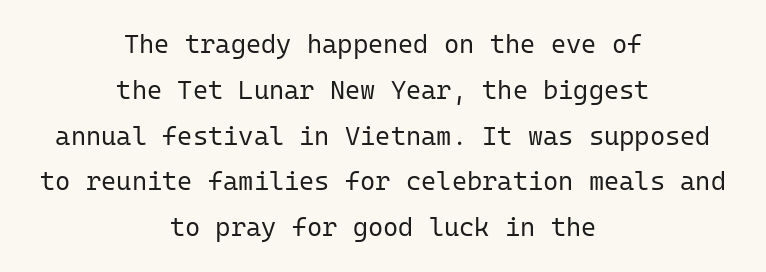
{"italic": "no", "bold": "no", "underline": "no", "align": "center", "line_spacing_ratio": 1.76, "letter_spacing": "normal", "letter_spacing_em": 0.0, "glyph_px": 26}
